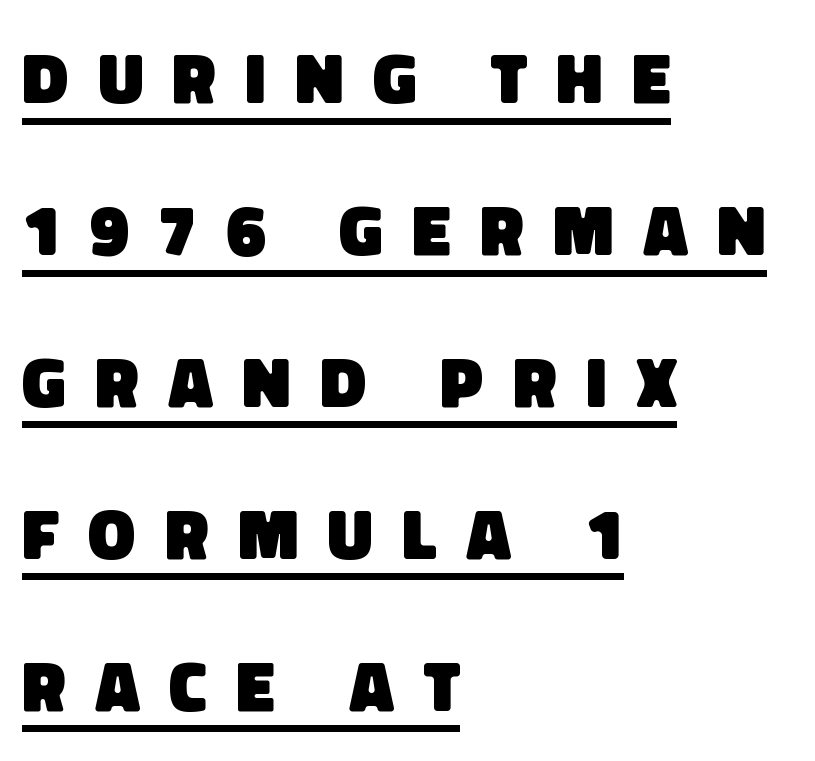
{"serif": "no", "bold": "yes", "weight": "heavy", "width": "normal", "stroke_contrast": "low", "x_height": "large", "monospaced": "no", "underline": "yes", "align": "left", "line_spacing": "loose", "line_spacing_ratio": 2.14, "letter_spacing": "wide", "letter_spacing_em": 0.41, "glyph_px": 71}
